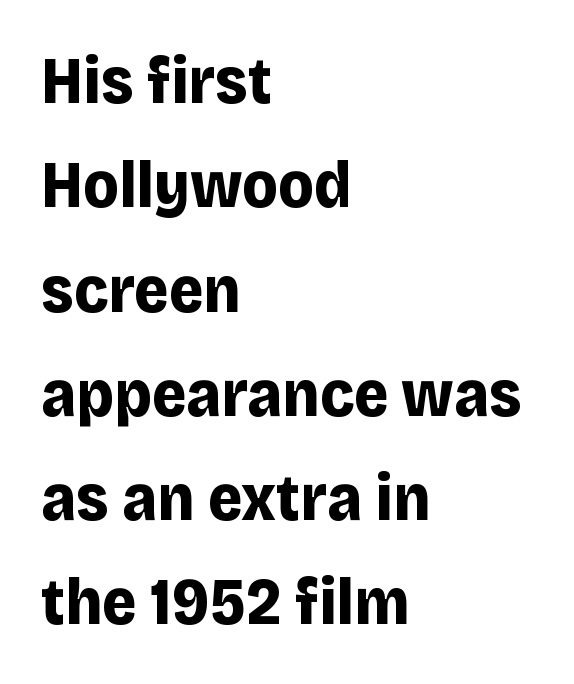
Q: Is the text bold? A: Yes.
Q: Is the text italic (slanted)? A: No, it is upright.
Q: Is the typeface a serif or a sans-serif typeface? A: Sans-serif.
Q: Is the text underlined? A: No.
Q: How is the paragraph aligned? A: Left-aligned.
Q: Is the spacing between letters normal or unusually wide? A: Normal.
Q: Is the spacing between lines tight, normal or loose? A: Normal.
Q: Width (condensed, normal, or wide)? A: Normal.
Q: Stroke contrast? A: Low.
Q: x-height? A: Large.
Q: Monospaced? A: No.
